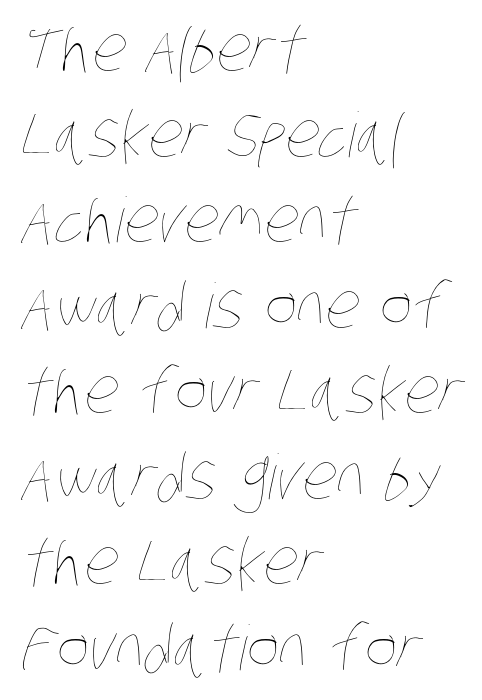
Teacher's note: observe the even left margin — that is flush-left alignment. The space beneath each line is pristine and unruled. This sample has the flowing, uneven cadence of proportional lettering. The characters are drawn with everyday or finer stroke widths.
